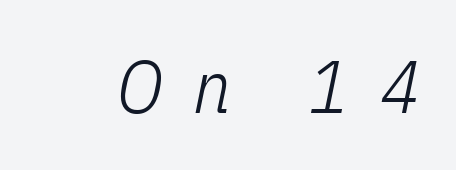
Q: Is the text bold? A: No.
Q: Is the text italic (slanted)? A: Yes, it leans right by about 11 degrees.
Q: Is the text underlined? A: No.
Q: Is the spacing between letters normal or unusually wide? A: Unusually wide.
Q: Width (condensed, normal, or wide)? A: Condensed.
Q: Stroke contrast? A: Low.
Q: x-height? A: Medium.
Q: Monospaced? A: No.
